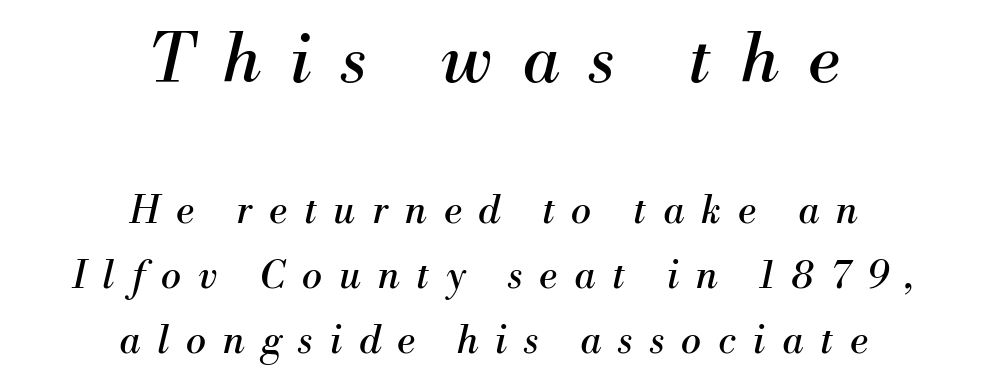
Q: Is the text bold? A: No.
Q: Is the text italic (slanted)? A: Yes, it leans right by about 13 degrees.
Q: Is the typeface a serif or a sans-serif typeface? A: Serif.
Q: Is the text underlined? A: No.
Q: How is the paragraph aligned? A: Centered.
Q: Is the spacing between letters normal or unusually wide? A: Unusually wide.
Q: Is the spacing between lines tight, normal or loose? A: Normal.
Q: Which block of text is set in a larger size, the first (top) or the second (bottom)? A: The first (top) one.
Q: Width (condensed, normal, or wide)? A: Normal.
Q: Stroke contrast? A: Medium.
Q: x-height? A: Small.
Q: Monospaced? A: No.
